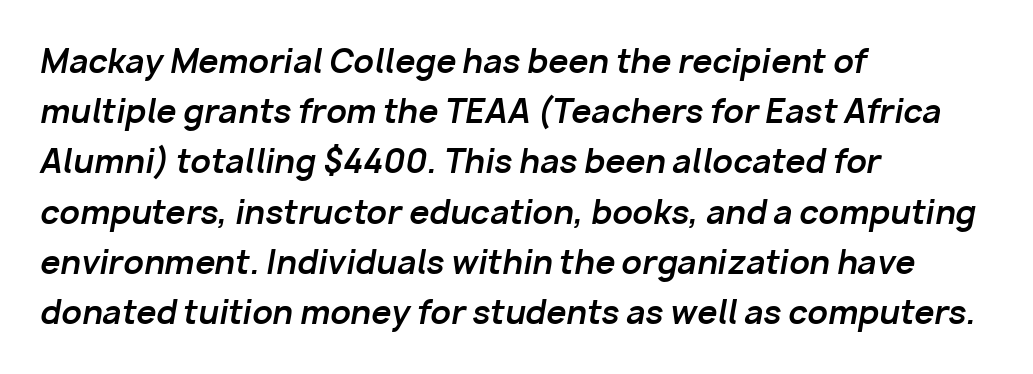
The image shows 32 px bold type, italic (leaning right); set left-aligned, normal line spacing (1.57x), normal letter spacing, not underlined; low stroke contrast and a medium x-height.
